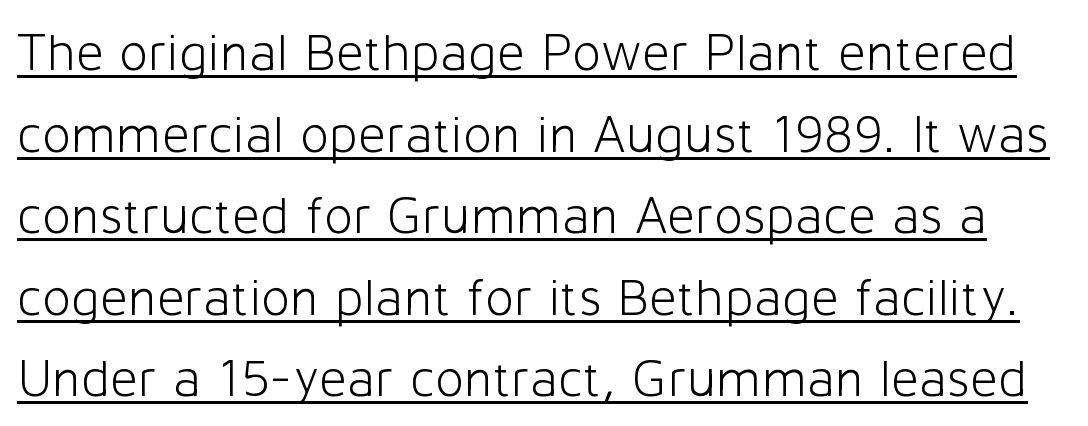
The image shows 54 px light sans-serif type, upright; set normal line spacing (1.51x), normal letter spacing, underlined; low stroke contrast and a medium x-height.
